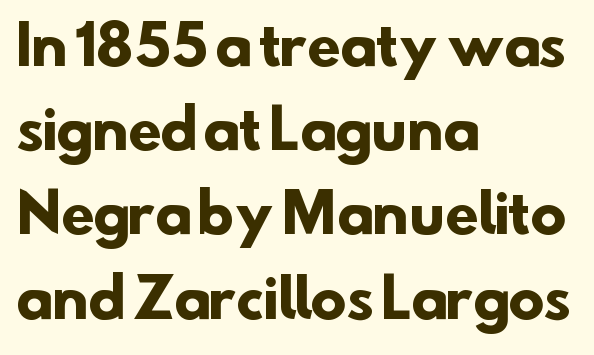
Any mark beneath the type? The region is blank. These lines keep a tight, regular rhythm from letter to letter. Nothing sits at the stroke ends, so this counts as sans-serif. Do the characters align in a grid? No, the font is proportional. Does the copy run flush right? No — it runs flush left. Baseline-to-baseline distance is the conventional proportion of letter height.
